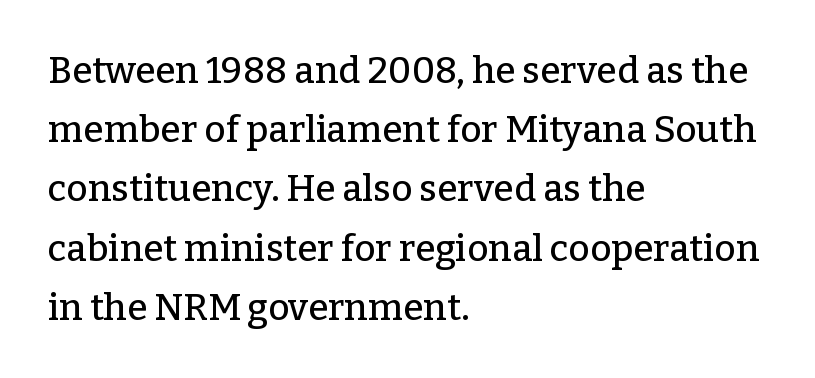
Q: Is the text italic (slanted)? A: No, it is upright.
Q: Is the typeface a serif or a sans-serif typeface? A: Serif.
Q: Is the text underlined? A: No.
Q: How is the paragraph aligned? A: Left-aligned.
Q: Is the spacing between letters normal or unusually wide? A: Normal.
Q: Is the spacing between lines tight, normal or loose? A: Normal.
Q: Width (condensed, normal, or wide)? A: Normal.
Q: Stroke contrast? A: Low.
Q: x-height? A: Medium.
Q: Monospaced? A: No.
